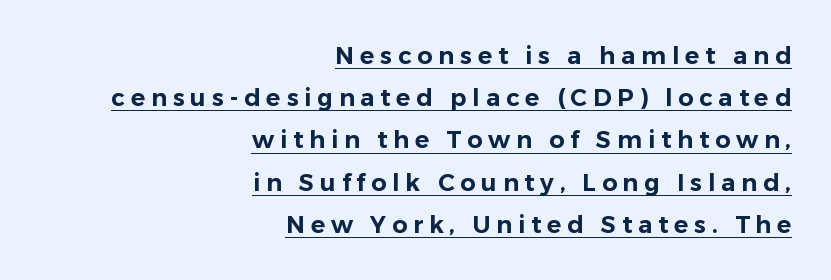
Q: Is the text italic (slanted)? A: No, it is upright.
Q: Is the text underlined? A: Yes.
Q: How is the paragraph aligned? A: Right-aligned.
Q: Is the spacing between letters normal or unusually wide? A: Unusually wide.
